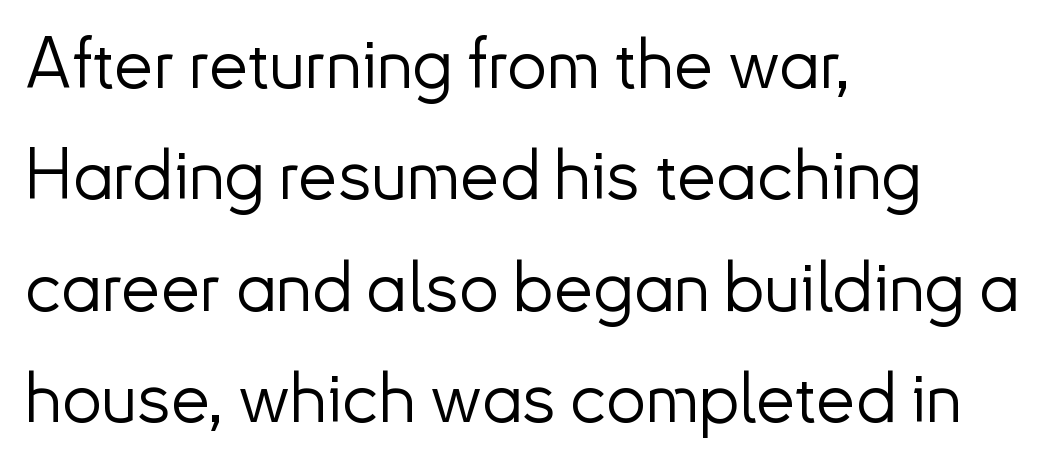
Q: Is the text bold? A: No.
Q: Is the text italic (slanted)? A: No, it is upright.
Q: Is the typeface a serif or a sans-serif typeface? A: Sans-serif.
Q: Is the text underlined? A: No.
Q: How is the paragraph aligned? A: Left-aligned.
Q: Is the spacing between letters normal or unusually wide? A: Normal.
Q: Is the spacing between lines tight, normal or loose? A: Normal.
Q: Width (condensed, normal, or wide)? A: Normal.
Q: Stroke contrast? A: Low.
Q: x-height? A: Small.
Q: Monospaced? A: No.
